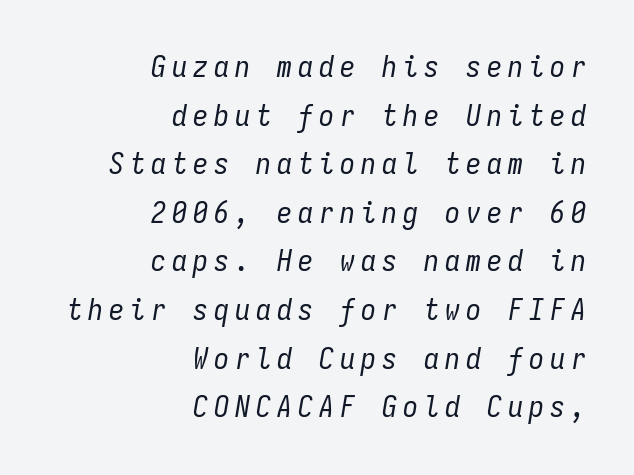
The image shows 30 px regular-weight, condensed type, italic (leaning right), monospaced; set right-aligned, normal line spacing (1.62x), unusually wide letter spacing (+0.2 em), not underlined; low stroke contrast and a medium x-height.
